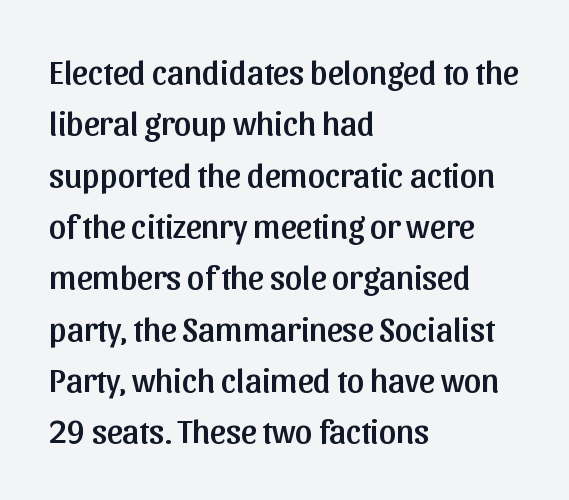
Q: Is the text italic (slanted)? A: No, it is upright.
Q: Is the typeface a serif or a sans-serif typeface? A: Sans-serif.
Q: Is the text underlined? A: No.
Q: How is the paragraph aligned? A: Left-aligned.
Q: Is the spacing between letters normal or unusually wide? A: Normal.
Q: Is the spacing between lines tight, normal or loose? A: Normal.
Q: Width (condensed, normal, or wide)? A: Normal.
Q: Stroke contrast? A: Low.
Q: x-height? A: Medium.
Q: Monospaced? A: No.
